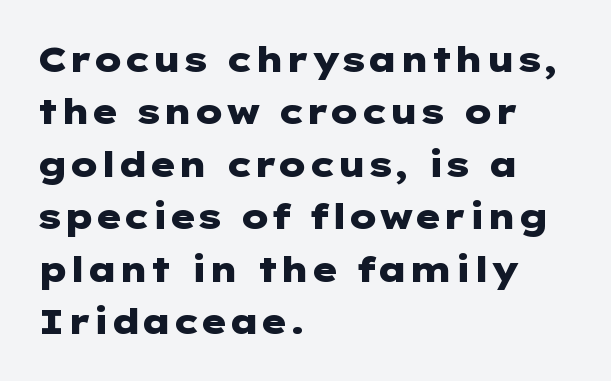
The image shows 35 px heavy, wide sans-serif type, upright; set left-aligned, normal line spacing (1.5x), normal letter spacing, not underlined; low stroke contrast and a medium x-height.
